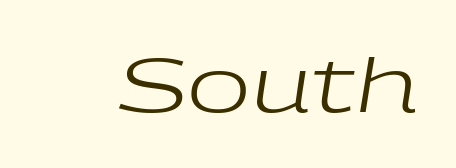
{"italic": "yes", "lean": "right", "slant_degrees": 9, "bold": "no", "weight": "regular", "width": "wide", "stroke_contrast": "low", "x_height": "medium", "monospaced": "no", "underline": "no", "letter_spacing": "normal", "letter_spacing_em": 0.0, "glyph_px": 76}
